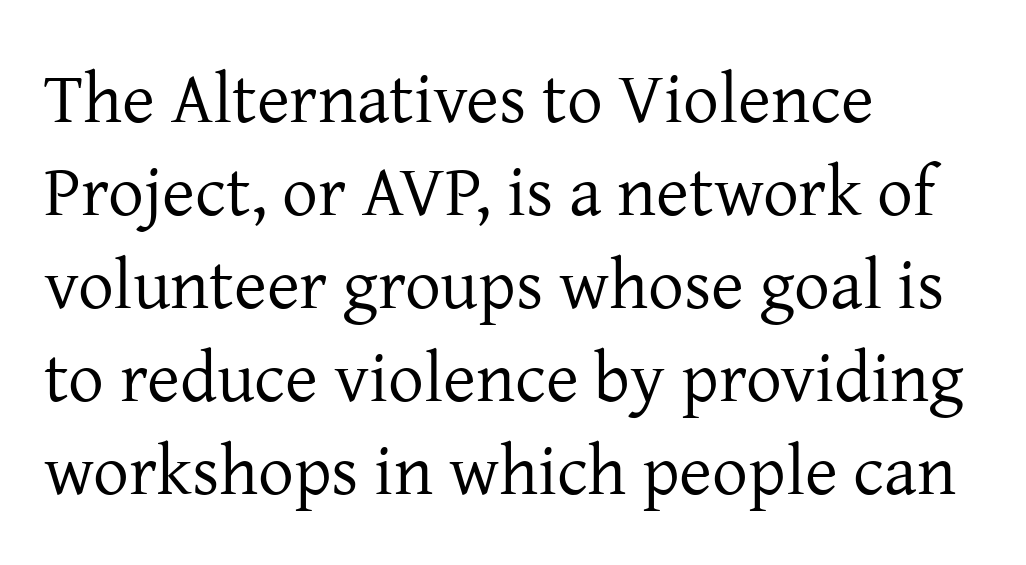
You can tell it's not italic because the verticals are truly vertical. The foot of each line stays bare and open. The typesetting does not lean heavy: it is not bold. Successive baselines arrive at the customary interval. These lines stack with their left ends in a neat column.
